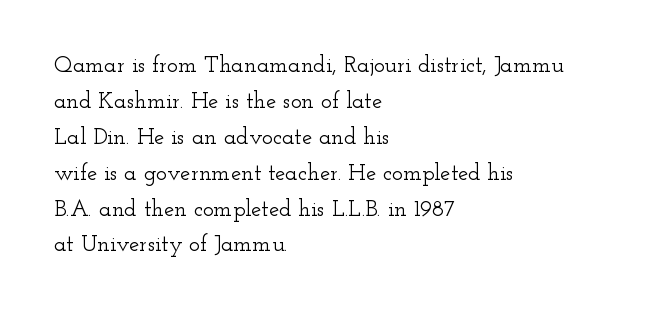
{"italic": "no", "underline": "no", "align": "left", "line_spacing": "normal", "line_spacing_ratio": 1.56, "letter_spacing": "normal", "letter_spacing_em": 0.0, "glyph_px": 23}
